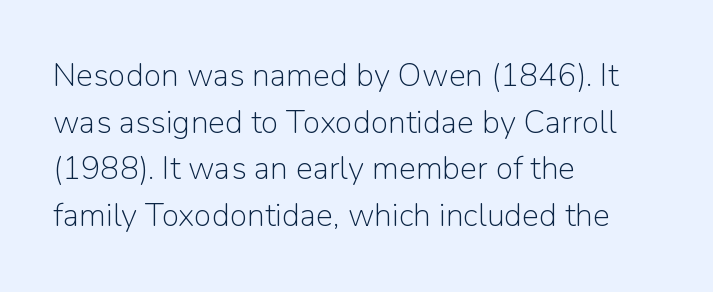
The image shows 32 px light sans-serif type, upright; set left-aligned, normal line spacing (1.46x), normal letter spacing, not underlined; low stroke contrast and a medium x-height.
